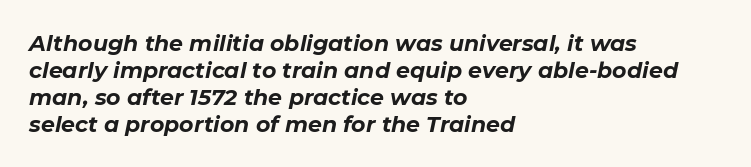
Q: Is the text bold? A: Yes.
Q: Is the text italic (slanted)? A: Yes, it leans right by about 11 degrees.
Q: Is the text underlined? A: No.
Q: How is the paragraph aligned? A: Left-aligned.
Q: Is the spacing between letters normal or unusually wide? A: Normal.
